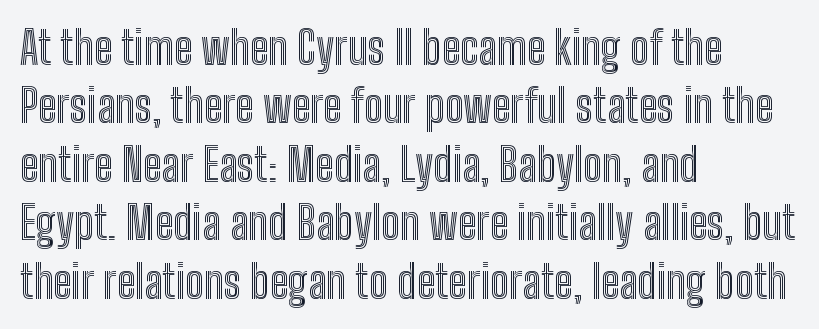
The image shows 45 px condensed type, upright; set left-aligned, normal line spacing (1.3x), normal letter spacing, not underlined; a medium x-height.
